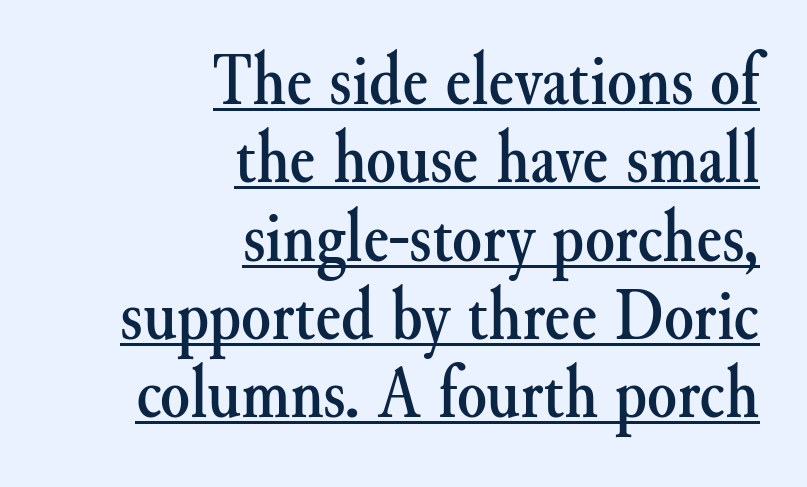
The image shows 76 px serif type, upright; set right-aligned, tight line spacing (1.03x), normal letter spacing, underlined; medium stroke contrast and a small x-height.
